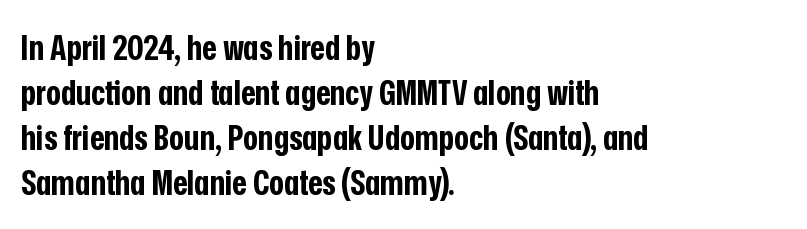
The image shows 35 px bold, condensed sans-serif type, upright; set left-aligned, normal line spacing (1.29x), normal letter spacing, not underlined; low stroke contrast and a medium x-height.
